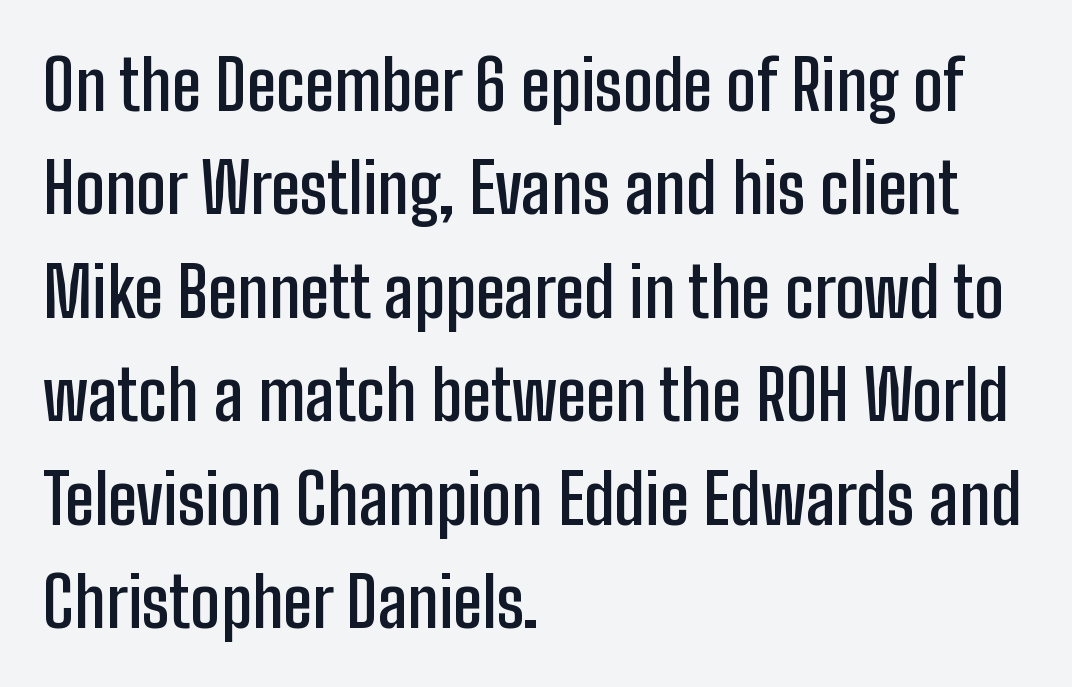
The passage shown has conventional tracking throughout. Beneath every word, the page is bare. Is the block centered? No — it sits flush against the left margin. Notice the strokes are somewhat thickened but not fully heavy: this is a semibold. Interline gaps are of average width in this sample. Italic: no, the glyphs are upright roman.
